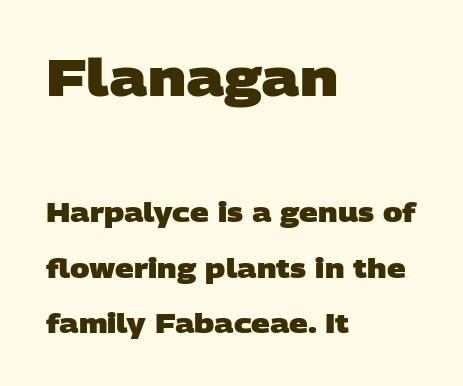
The image shows 51 px heavy, wide sans-serif type; set left-aligned, loose line spacing (2.14x), normal letter spacing, not underlined; the first (top) block is 1.96x larger; low stroke contrast and a large x-height.
